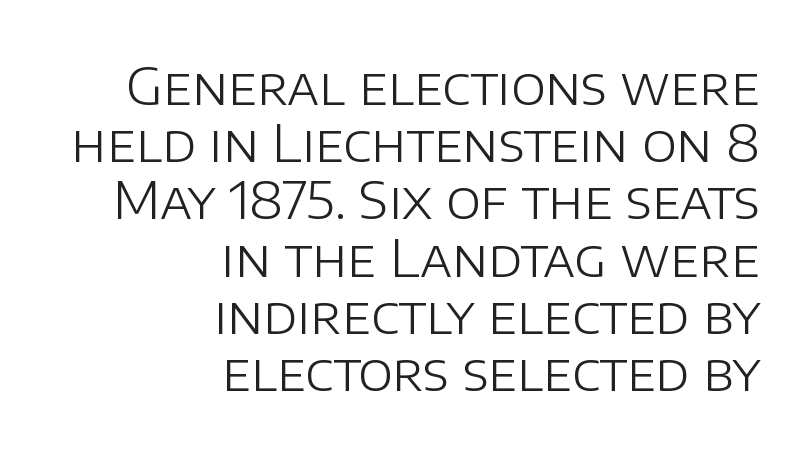
{"serif": "no", "italic": "no", "bold": "no", "weight": "light", "width": "normal", "stroke_contrast": "low", "x_height": "large", "monospaced": "no", "underline": "no", "align": "right", "line_spacing": "tight", "line_spacing_ratio": 1.1, "letter_spacing": "normal", "letter_spacing_em": 0.0, "glyph_px": 52}
